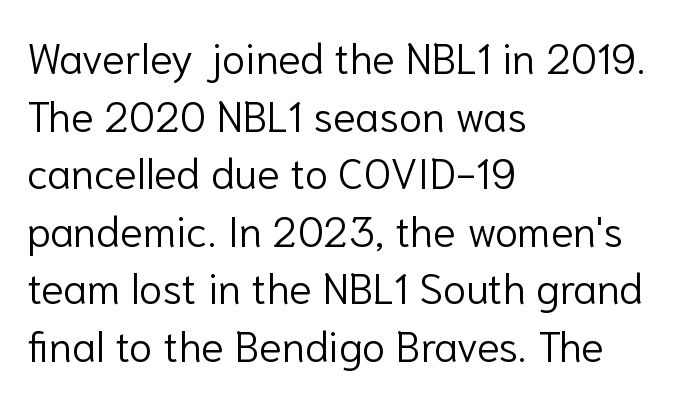
Q: Is the text bold? A: No.
Q: Is the text italic (slanted)? A: No, it is upright.
Q: Is the typeface a serif or a sans-serif typeface? A: Sans-serif.
Q: Is the text underlined? A: No.
Q: How is the paragraph aligned? A: Left-aligned.
Q: Is the spacing between letters normal or unusually wide? A: Normal.
Q: Is the spacing between lines tight, normal or loose? A: Normal.
Q: Width (condensed, normal, or wide)? A: Normal.
Q: Stroke contrast? A: Low.
Q: x-height? A: Medium.
Q: Monospaced? A: No.
